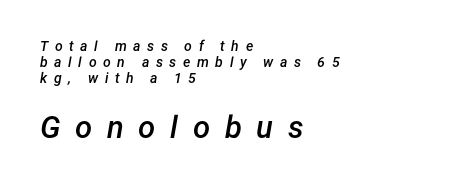
You could only call the tracking loose — the letters float apart. The glyphs are unaccompanied by any horizontal stroke below them. The lettering tilts uniformly, giving the passage an italic look. Weight: semibold (demi). This layout puts the modest block above and the oversized block below. Varying glyph widths throughout — classic text-font behaviour.
